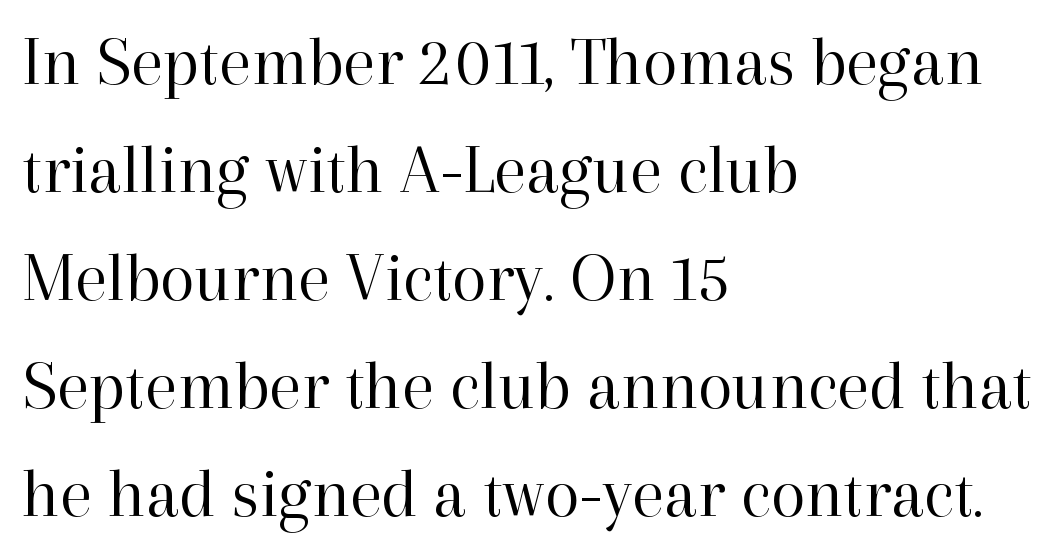
The image shows 71 px regular-weight serif type, upright; set left-aligned, normal line spacing (1.52x), normal letter spacing, not underlined; high stroke contrast and a medium x-height.
